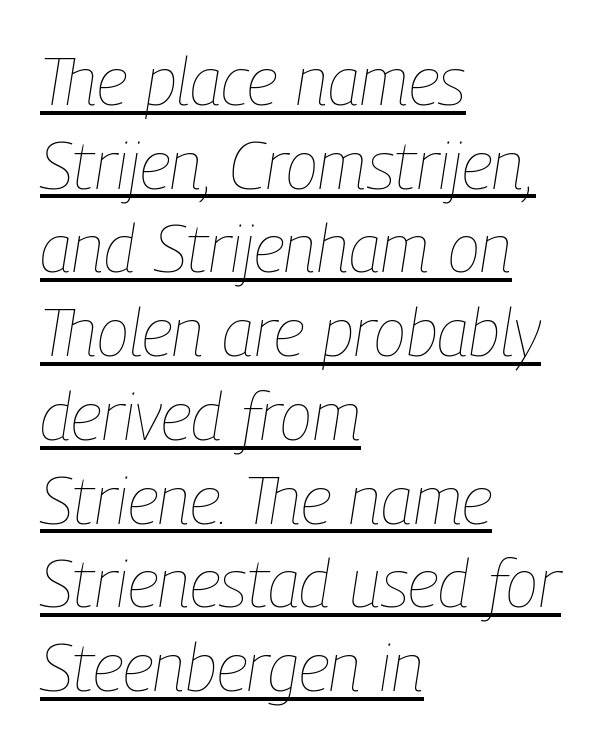
Q: Is the text bold? A: No.
Q: Is the text italic (slanted)? A: Yes, it leans right by about 9 degrees.
Q: Is the text underlined? A: Yes.
Q: How is the paragraph aligned? A: Left-aligned.
Q: Is the spacing between letters normal or unusually wide? A: Normal.
Q: Is the spacing between lines tight, normal or loose? A: Normal.
Q: Width (condensed, normal, or wide)? A: Condensed.
Q: Stroke contrast? A: Low.
Q: x-height? A: Medium.
Q: Monospaced? A: No.
